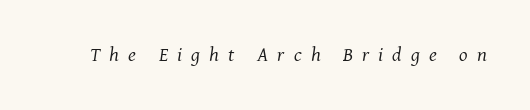
Characters are canted at an angle relative to the baseline's perpendicular. Look at the tracking — it's clearly loosened, letters drifting apart. The words here are not underlined. The letters look calm and open, with moderate or lighter stems.
